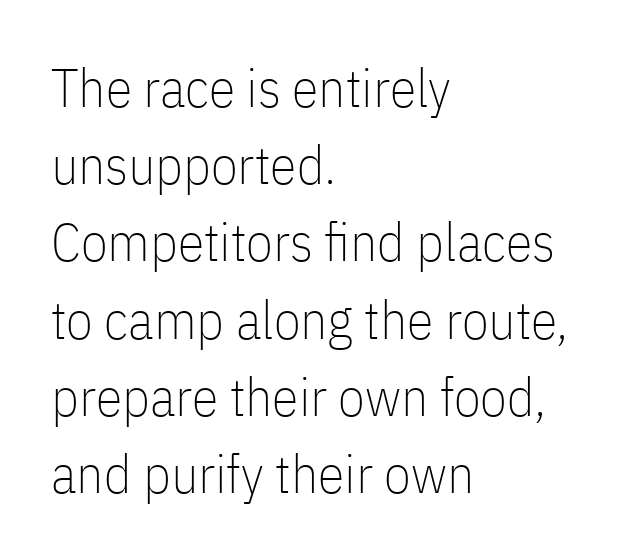
{"serif": "no", "italic": "no", "bold": "no", "weight": "thin", "width": "condensed", "stroke_contrast": "low", "x_height": "medium", "monospaced": "no", "underline": "no", "align": "left", "line_spacing": "normal", "line_spacing_ratio": 1.43, "letter_spacing": "normal", "letter_spacing_em": 0.0, "glyph_px": 54}
